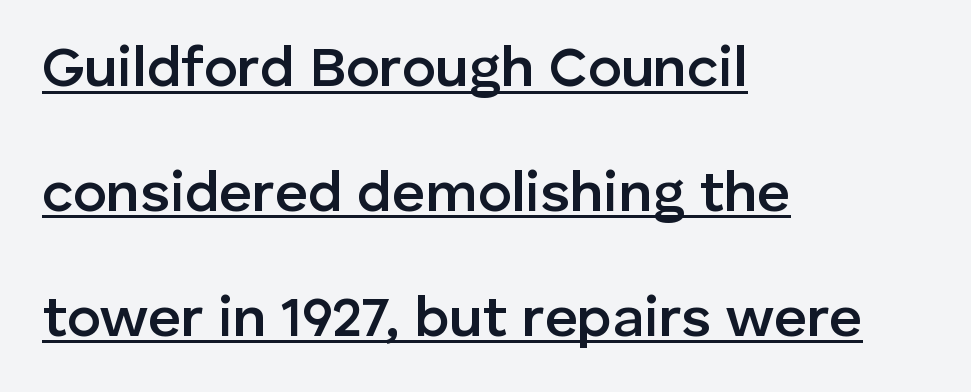
The image shows 57 px semibold sans-serif type, upright; set left-aligned, loose line spacing (2.19x), normal letter spacing, underlined; low stroke contrast and a medium x-height.
